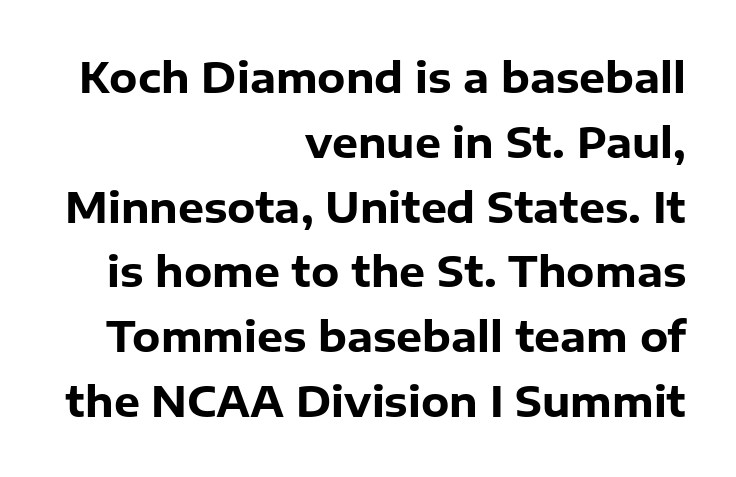
{"serif": "no", "italic": "no", "bold": "yes", "weight": "heavy", "width": "normal", "stroke_contrast": "low", "x_height": "medium", "monospaced": "no", "underline": "no", "align": "right", "line_spacing": "normal", "line_spacing_ratio": 1.58, "letter_spacing": "normal", "letter_spacing_em": 0.0, "glyph_px": 41}
